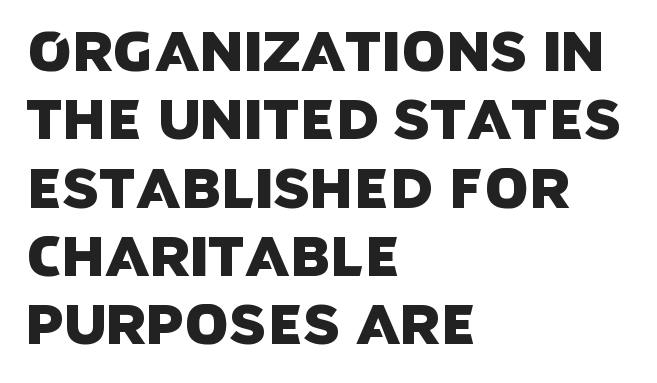
Q: Is the typeface a serif or a sans-serif typeface? A: Sans-serif.
Q: Is the text underlined? A: No.
Q: How is the paragraph aligned? A: Left-aligned.
Q: Is the spacing between letters normal or unusually wide? A: Normal.
Q: Width (condensed, normal, or wide)? A: Normal.
Q: Stroke contrast? A: Low.
Q: x-height? A: Large.
Q: Monospaced? A: No.
